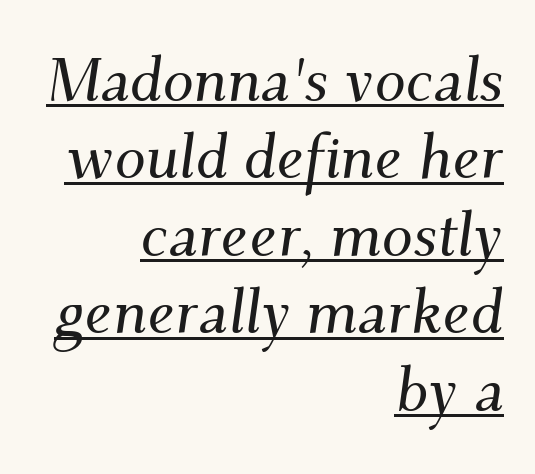
{"serif": "yes", "italic": "yes", "lean": "right", "slant_degrees": 9, "width": "normal", "stroke_contrast": "medium", "x_height": "small", "monospaced": "no", "underline": "yes", "align": "right", "line_spacing": "normal", "line_spacing_ratio": 1.25, "letter_spacing": "normal", "letter_spacing_em": 0.0, "glyph_px": 62}
